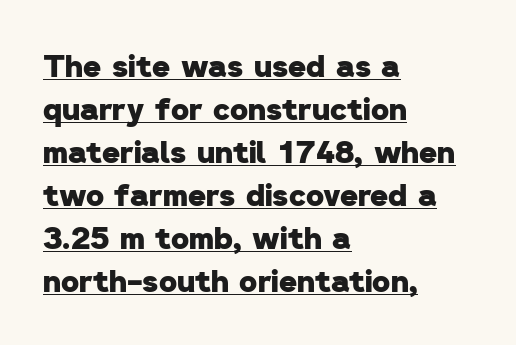
Q: Is the text bold? A: Yes.
Q: Is the typeface a serif or a sans-serif typeface? A: Sans-serif.
Q: Is the text underlined? A: Yes.
Q: How is the paragraph aligned? A: Left-aligned.
Q: Is the spacing between letters normal or unusually wide? A: Normal.
Q: Is the spacing between lines tight, normal or loose? A: Normal.
Q: Width (condensed, normal, or wide)? A: Normal.
Q: Stroke contrast? A: Low.
Q: x-height? A: Medium.
Q: Monospaced? A: No.
